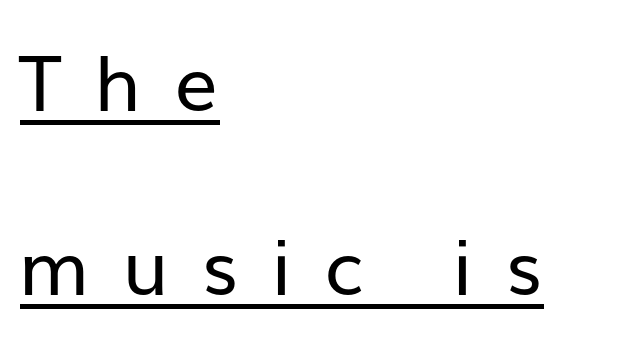
Q: Is the text bold? A: No.
Q: Is the text italic (slanted)? A: No, it is upright.
Q: Is the typeface a serif or a sans-serif typeface? A: Sans-serif.
Q: Is the text underlined? A: Yes.
Q: How is the paragraph aligned? A: Left-aligned.
Q: Is the spacing between letters normal or unusually wide? A: Unusually wide.
Q: Is the spacing between lines tight, normal or loose? A: Loose.
Q: Width (condensed, normal, or wide)? A: Normal.
Q: Stroke contrast? A: Low.
Q: x-height? A: Medium.
Q: Monospaced? A: No.
